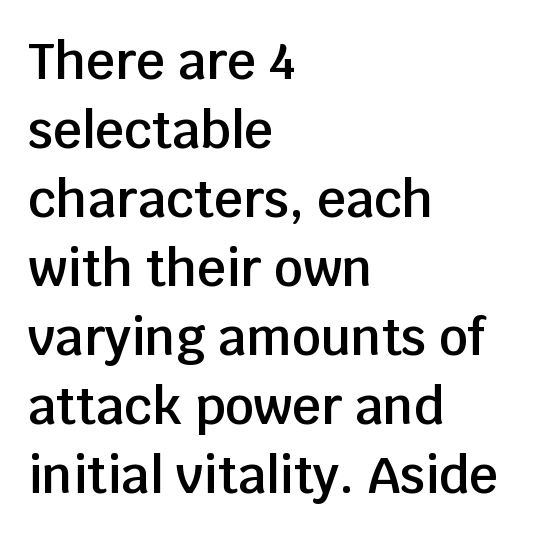
Emphasis by weight is partial: semibold. The letters advance in unequal steps, a hallmark of proportional type. In terms of leading, this rendering sits right in the middle. Caption: multi-line text, flush left, ragged right. No extra tracking has been applied to these lines.
